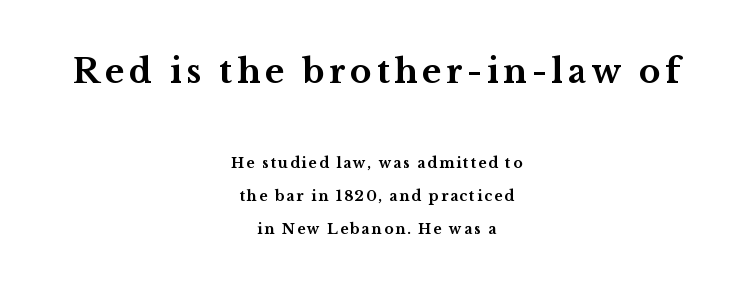
{"serif": "yes", "italic": "no", "bold": "yes", "weight": "bold", "width": "wide", "stroke_contrast": "medium", "x_height": "medium", "monospaced": "no", "underline": "no", "align": "center", "line_spacing": "loose", "line_spacing_ratio": 2.36, "larger_block": "first", "size_ratio": 2.36, "glyph_px": 33}
